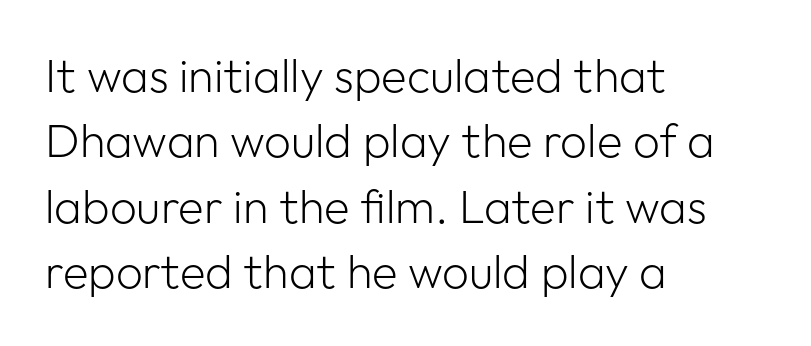
No word sits above an underline. The letters advance in unequal steps, a hallmark of proportional type. You can tell it's not italic because the verticals are truly vertical. No extra ink here — the face is not bold. Short and long lines alike share a common starting point at left. Leading: standard.
